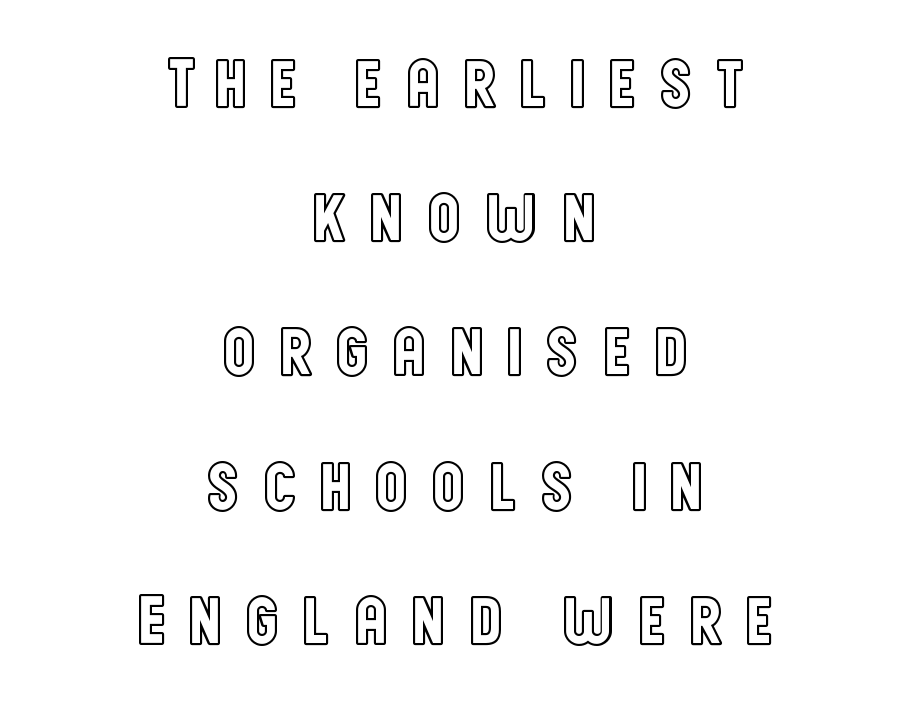
Someone cranked the tracking dial way up on this one. Alignment: centered. Looks like regular typesetting: each glyph gets only the width it needs. Italic? Not at all — the glyphs are vertical. The foot of each line stays bare and open.
